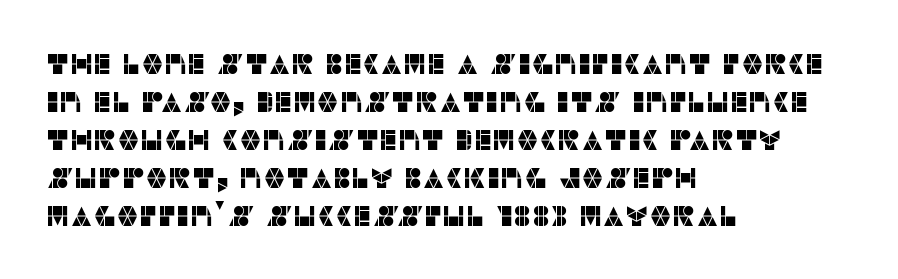
Q: Is the text italic (slanted)? A: No, it is upright.
Q: Is the typeface a serif or a sans-serif typeface? A: Sans-serif.
Q: Is the text underlined? A: No.
Q: How is the paragraph aligned? A: Left-aligned.
Q: Is the spacing between letters normal or unusually wide? A: Normal.
Q: Is the spacing between lines tight, normal or loose? A: Normal.
Q: Width (condensed, normal, or wide)? A: Normal.
Q: Stroke contrast? A: Low.
Q: x-height? A: Large.
Q: Monospaced? A: No.
